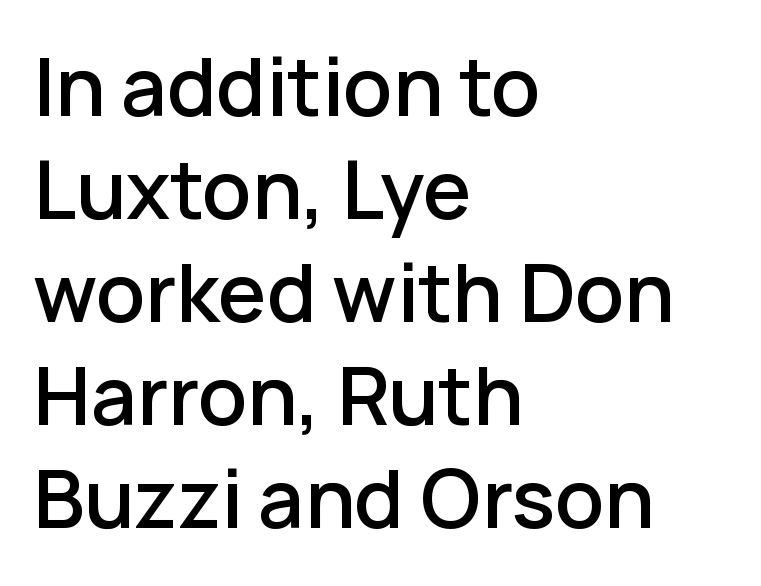
{"serif": "no", "italic": "no", "bold": "semi", "weight": "semibold", "width": "normal", "stroke_contrast": "low", "x_height": "medium", "monospaced": "no", "underline": "no", "align": "left", "line_spacing": "normal", "line_spacing_ratio": 1.32, "letter_spacing": "normal", "letter_spacing_em": 0.0, "glyph_px": 78}
